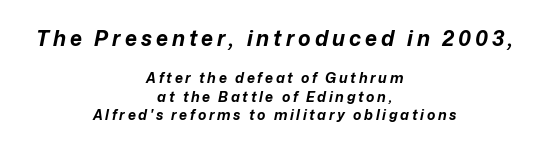
{"italic": "yes", "lean": "right", "slant_degrees": 12, "bold": "yes", "underline": "no", "align": "center", "line_spacing": "normal", "line_spacing_ratio": 1.31, "larger_block": "first", "size_ratio": 1.5, "glyph_px": 21}
